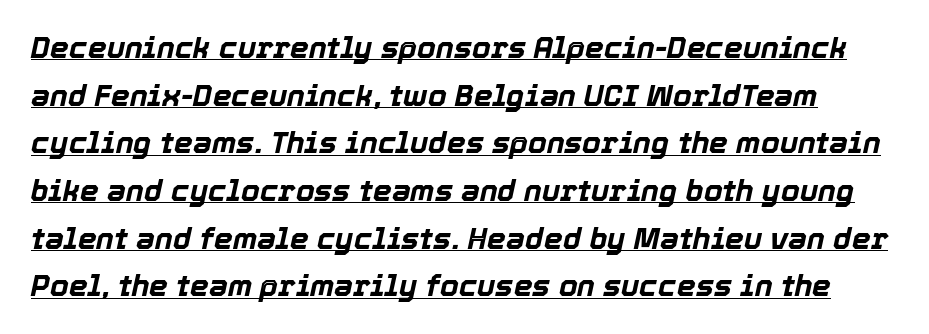
The image shows 30 px bold type, italic (leaning right); set normal line spacing (1.59x), normal letter spacing, underlined; a medium x-height.
